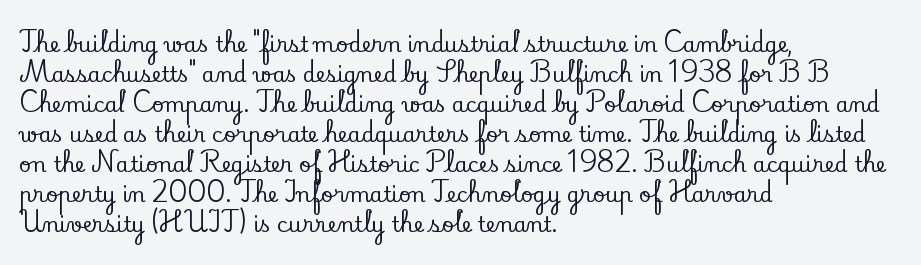
Q: Is the text italic (slanted)? A: No, it is upright.
Q: Is the text underlined? A: No.
Q: How is the paragraph aligned? A: Left-aligned.
Q: Is the spacing between letters normal or unusually wide? A: Normal.
Q: Is the spacing between lines tight, normal or loose? A: Normal.
